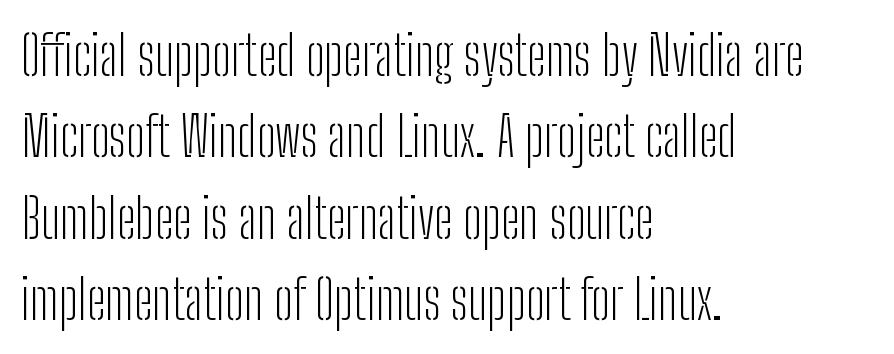
Q: Is the text bold? A: No.
Q: Is the text italic (slanted)? A: No, it is upright.
Q: Is the typeface a serif or a sans-serif typeface? A: Sans-serif.
Q: Is the text underlined? A: No.
Q: How is the paragraph aligned? A: Left-aligned.
Q: Is the spacing between letters normal or unusually wide? A: Normal.
Q: Is the spacing between lines tight, normal or loose? A: Normal.
Q: Width (condensed, normal, or wide)? A: Condensed.
Q: Stroke contrast? A: Low.
Q: x-height? A: Medium.
Q: Monospaced? A: No.
